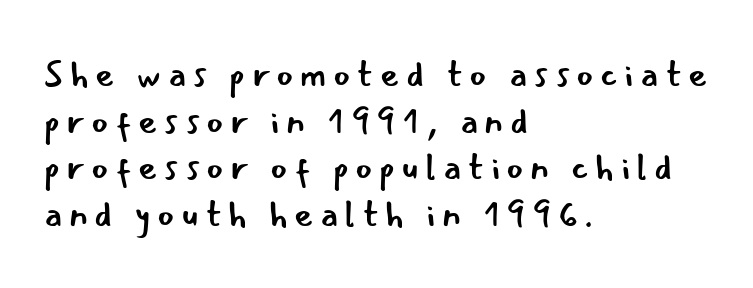
A bare baseline throughout the passage. You can tell it's not italic because the verticals are truly vertical. Grotesque or geometric, the face here clearly has no serifs. How would I describe the line gaps? Plain and ordinary. Layout note: lines flush left. Here the designer chose a conventional face with non-uniform glyph widths.
